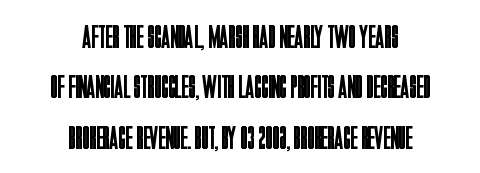
The image shows 33 px regular-weight, condensed sans-serif type, upright; set centered, normal line spacing (1.53x), normal letter spacing, not underlined; low stroke contrast and a large x-height.
